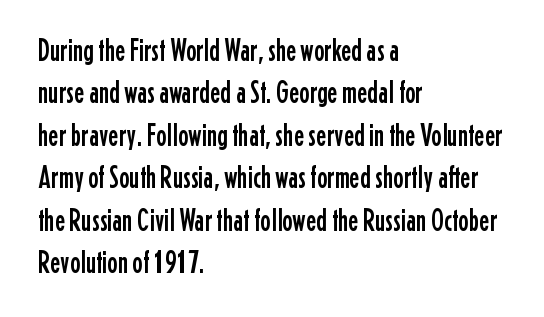
These lines are composed in type without serifs. Notice how the stems are strictly vertical — no italics here. Spacing verdict: proportional, widths tailored to each character. A student would call this left alignment; a typographer would say flush left, rag right. In terms of leading, this rendering sits right in the middle. Each word holds together tightly as a unit, with standard inter-letter gaps.
